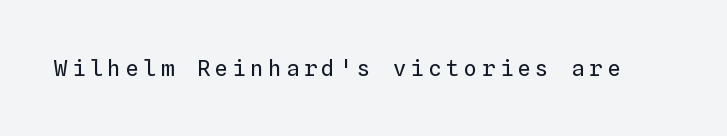
Descenders are the only things crossing below the line. This sample uses an upright cut, with every glyph sitting square on the baseline. Heaviness? Minimal to ordinary, like unemphasized prose. Observe the wide spacing: letters keep a clear distance from each other.
